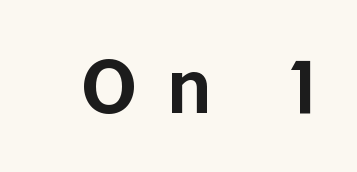
{"serif": "no", "italic": "no", "width": "normal", "stroke_contrast": "low", "x_height": "medium", "monospaced": "no", "underline": "no", "letter_spacing": "wide", "letter_spacing_em": 0.39, "glyph_px": 73}
